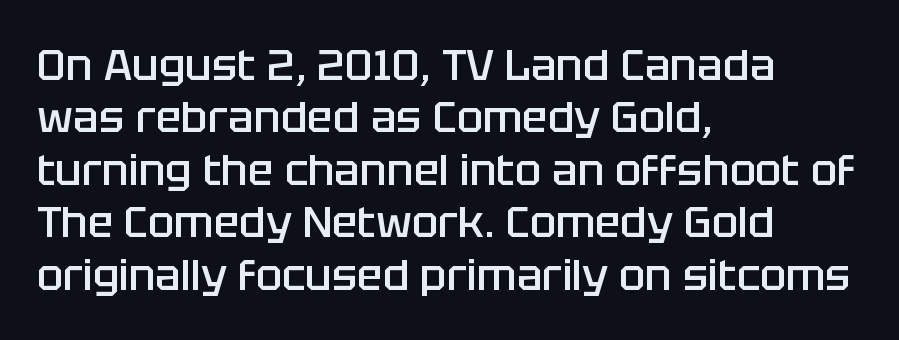
The image shows 43 px semibold sans-serif type, upright; set left-aligned, line spacing 1.22x, normal letter spacing, not underlined; low stroke contrast and a large x-height.
